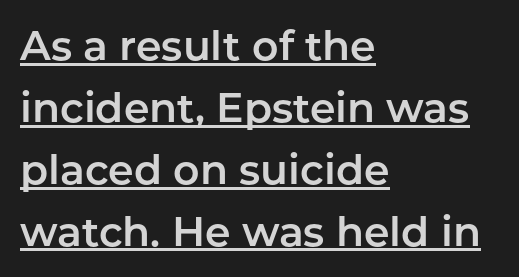
{"serif": "no", "italic": "no", "width": "normal", "stroke_contrast": "low", "x_height": "medium", "monospaced": "no", "underline": "yes", "align": "left", "line_spacing": "normal", "line_spacing_ratio": 1.51, "letter_spacing": "normal", "letter_spacing_em": 0.0, "glyph_px": 41}
